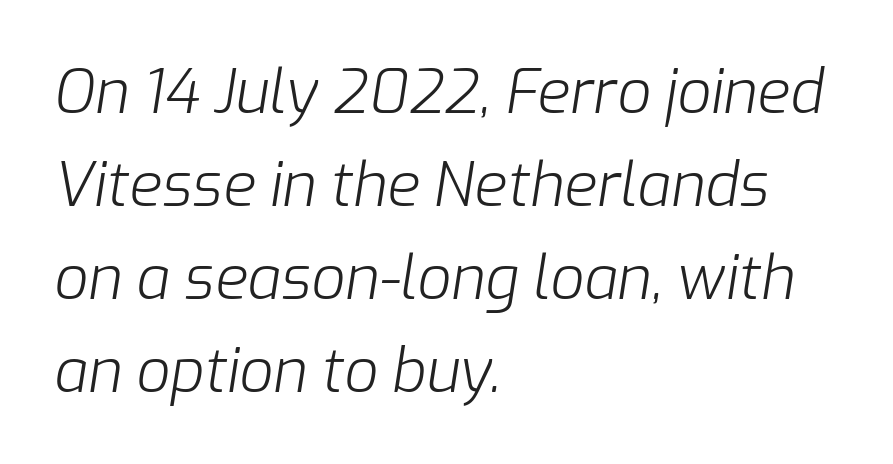
{"italic": "yes", "lean": "right", "slant_degrees": 9, "bold": "no", "weight": "light", "width": "normal", "stroke_contrast": "low", "x_height": "medium", "monospaced": "no", "underline": "no", "align": "left", "line_spacing": "normal", "line_spacing_ratio": 1.55, "letter_spacing": "normal", "letter_spacing_em": 0.0, "glyph_px": 60}
